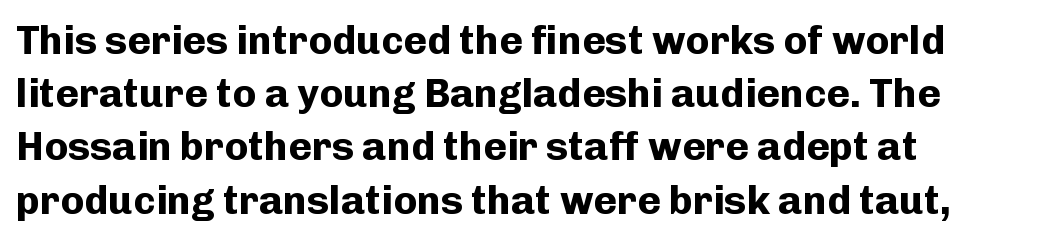
Q: Is the text bold? A: Yes.
Q: Is the text italic (slanted)? A: No, it is upright.
Q: Is the typeface a serif or a sans-serif typeface? A: Sans-serif.
Q: Is the text underlined? A: No.
Q: How is the paragraph aligned? A: Left-aligned.
Q: Is the spacing between letters normal or unusually wide? A: Normal.
Q: Is the spacing between lines tight, normal or loose? A: Normal.
Q: Width (condensed, normal, or wide)? A: Normal.
Q: Stroke contrast? A: Low.
Q: x-height? A: Medium.
Q: Monospaced? A: No.
